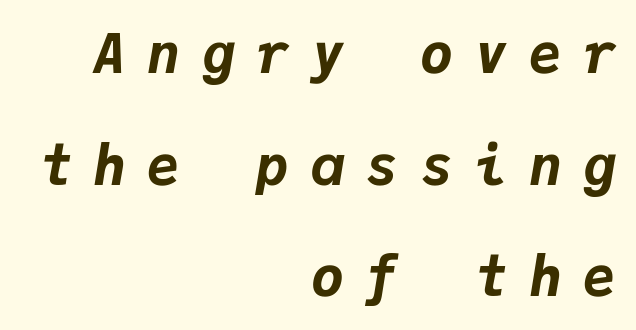
No word sits above an underline. Does extra space separate the letters? Yes, quite a lot of it. All the whitespace from short lines collects on the left. It's the slanting kind of type. The typesetting leans heavy: a genuine bold.
